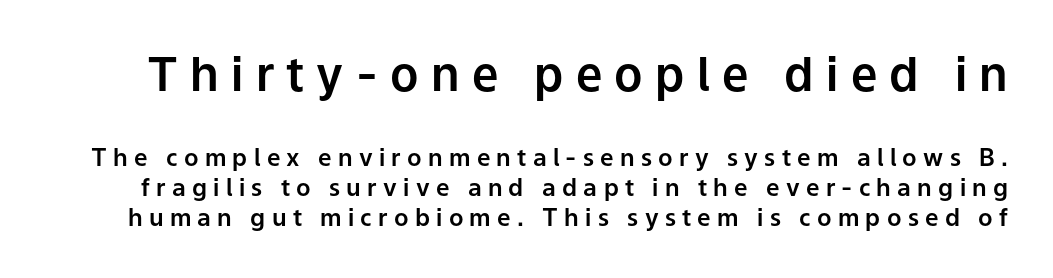
The image shows 47 px sans-serif type, upright; set normal line spacing (1.26x), unusually wide letter spacing (+0.26 em), not underlined; the first (top) block is 1.96x larger; low stroke contrast and a medium x-height.
